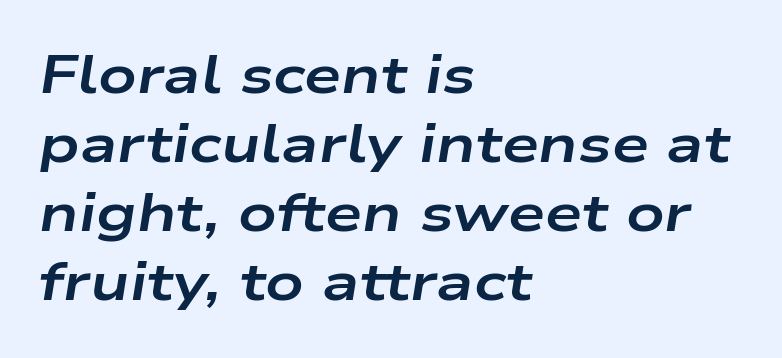
The image shows 53 px bold, wide type, italic (leaning right); set left-aligned, normal line spacing (1.3x), normal letter spacing, not underlined; low stroke contrast and a medium x-height.
